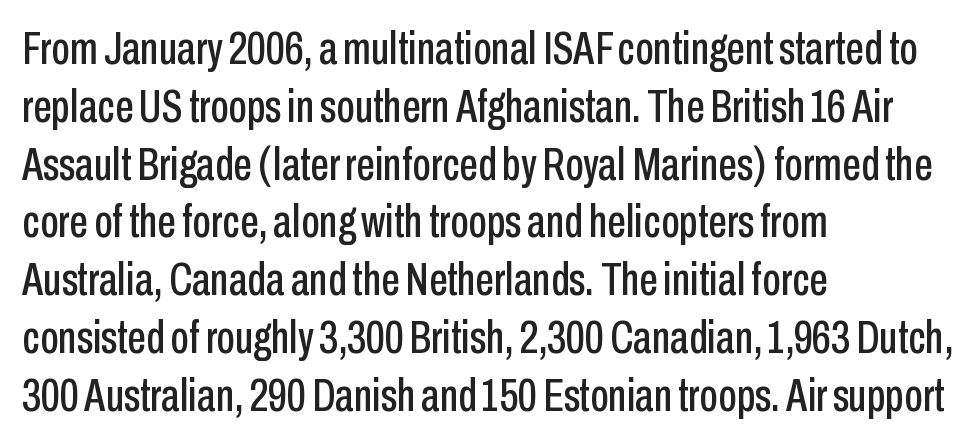
{"serif": "no", "italic": "no", "width": "condensed", "stroke_contrast": "low", "x_height": "medium", "monospaced": "no", "underline": "no", "align": "left", "line_spacing_ratio": 1.23, "letter_spacing": "normal", "letter_spacing_em": 0.0, "glyph_px": 47}
